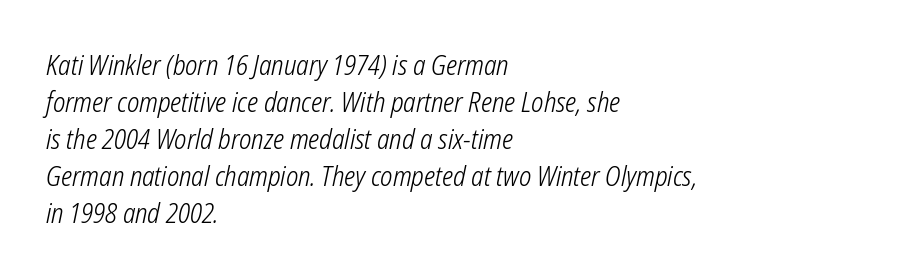
Q: Is the text bold? A: No.
Q: Is the text italic (slanted)? A: Yes, it leans right by about 12 degrees.
Q: Is the text underlined? A: No.
Q: How is the paragraph aligned? A: Left-aligned.
Q: Is the spacing between letters normal or unusually wide? A: Normal.
Q: Is the spacing between lines tight, normal or loose? A: Normal.
